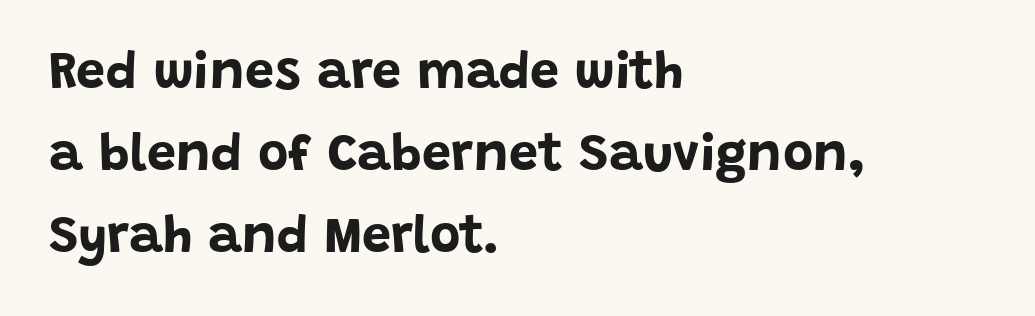
The image shows 52 px bold sans-serif type, upright; set left-aligned, normal line spacing (1.58x), normal letter spacing, not underlined; low stroke contrast and a large x-height.
